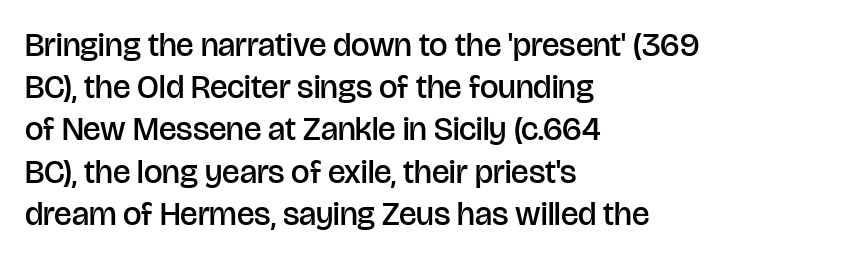
The text block is weighted toward the left margin, trailing off unevenly rightward. Nobody touched the tracking dial on this one. No italicization has been applied; the sample stays upright. Quick note: interline space is typical.
